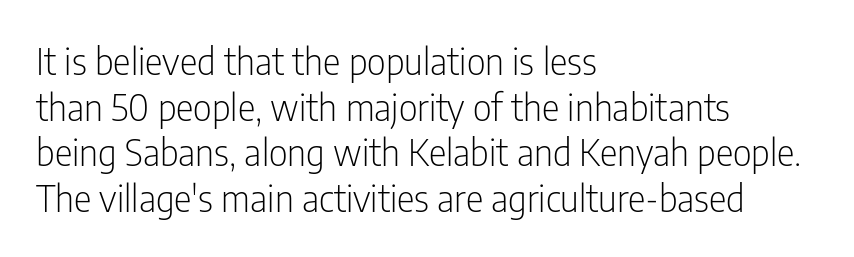
Q: Is the text bold? A: No.
Q: Is the text italic (slanted)? A: No, it is upright.
Q: Is the typeface a serif or a sans-serif typeface? A: Sans-serif.
Q: Is the text underlined? A: No.
Q: How is the paragraph aligned? A: Left-aligned.
Q: Is the spacing between letters normal or unusually wide? A: Normal.
Q: Width (condensed, normal, or wide)? A: Condensed.
Q: Stroke contrast? A: Low.
Q: x-height? A: Medium.
Q: Monospaced? A: No.
